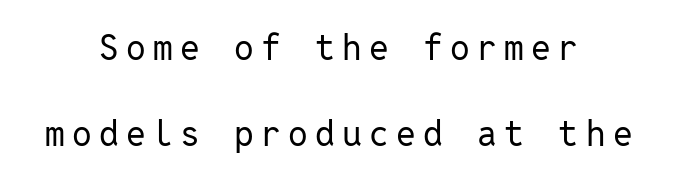
The image shows 35 px regular-weight sans-serif type, upright, monospaced; set centered, loose line spacing (2.46x), unusually wide letter spacing (+0.21 em), not underlined; low stroke contrast and a medium x-height.
